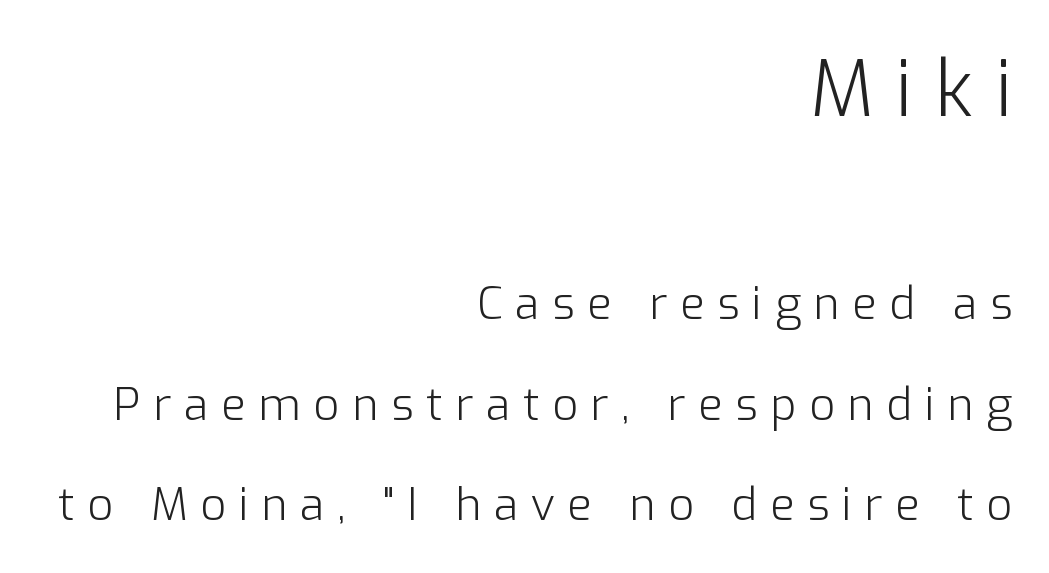
{"serif": "no", "italic": "no", "bold": "no", "weight": "light", "width": "normal", "stroke_contrast": "low", "x_height": "medium", "monospaced": "no", "underline": "no", "align": "right", "line_spacing": "loose", "line_spacing_ratio": 2.23, "letter_spacing": "wide", "letter_spacing_em": 0.28, "larger_block": "first", "size_ratio": 1.73, "glyph_px": 78}
